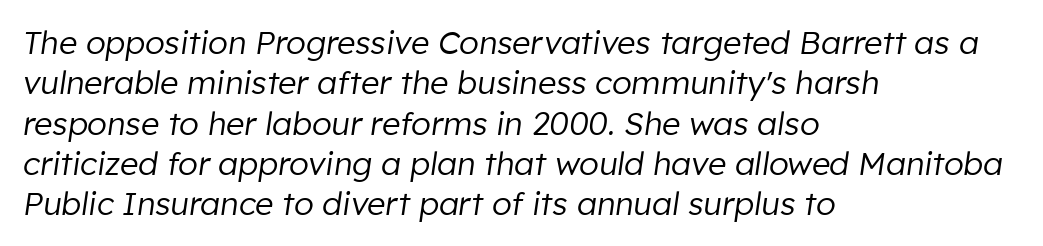
The designer left line spacing at the default. Summary of weight: not heavy and not bold. These lines were composed using italics. Has an underline been added? It has not. Line beginnings align vertically; line endings do not. Glyph-to-glyph distance matches everyday printed text.
